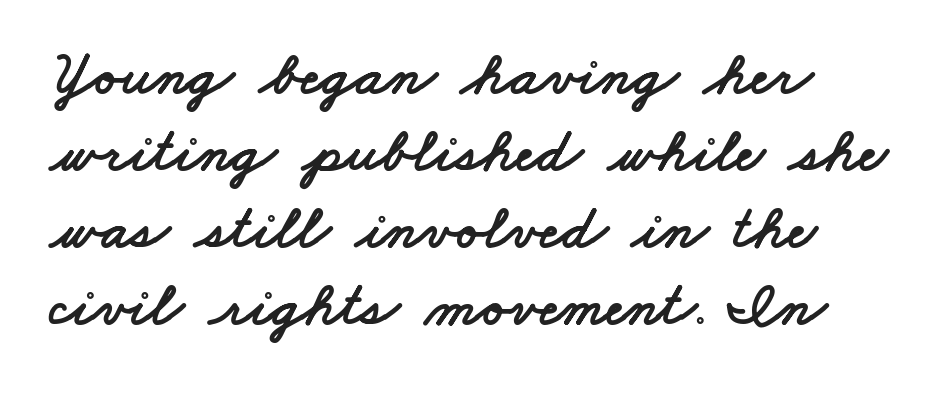
{"serif": "no", "width": "wide", "stroke_contrast": "low", "x_height": "small", "monospaced": "no", "underline": "no", "align": "left", "line_spacing_ratio": 1.24, "letter_spacing": "normal", "letter_spacing_em": 0.0, "glyph_px": 62}
